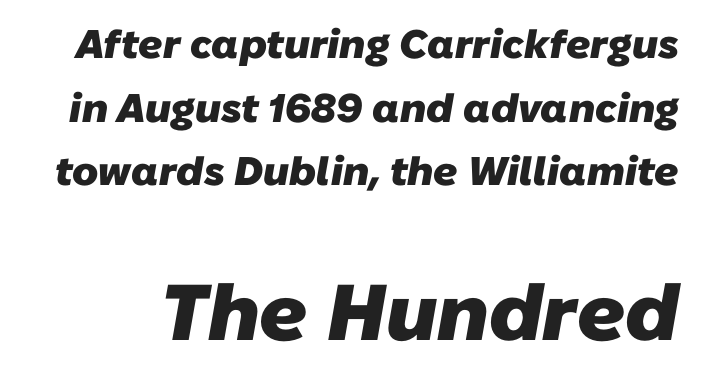
Q: Is the text bold? A: Yes.
Q: Is the typeface a serif or a sans-serif typeface? A: Sans-serif.
Q: Is the text underlined? A: No.
Q: Is the spacing between letters normal or unusually wide? A: Normal.
Q: Is the spacing between lines tight, normal or loose? A: Normal.
Q: Which block of text is set in a larger size, the first (top) or the second (bottom)? A: The second (bottom) one.
Q: Width (condensed, normal, or wide)? A: Normal.
Q: Stroke contrast? A: Low.
Q: x-height? A: Medium.
Q: Monospaced? A: No.
